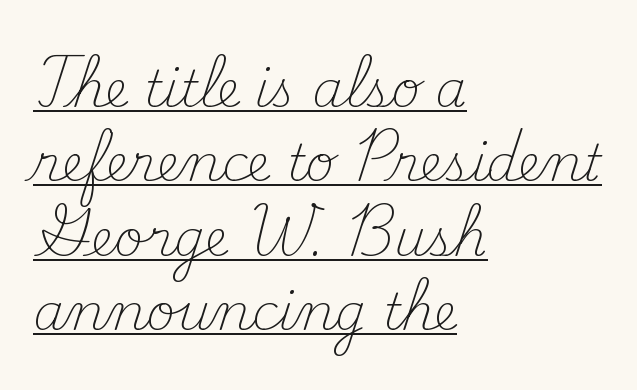
{"serif": "yes", "bold": "no", "weight": "light", "width": "normal", "stroke_contrast": "medium", "x_height": "small", "monospaced": "no", "underline": "yes", "align": "left", "line_spacing": "normal", "line_spacing_ratio": 1.49, "letter_spacing": "normal", "letter_spacing_em": 0.0, "glyph_px": 50}
